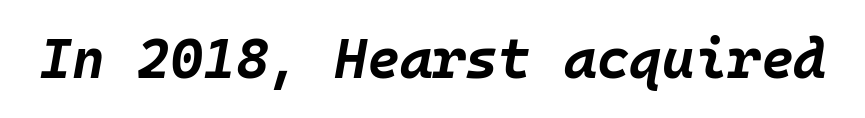
{"italic": "yes", "lean": "right", "slant_degrees": 10, "bold": "yes", "weight": "bold", "width": "normal", "stroke_contrast": "low", "x_height": "large", "monospaced": "yes", "underline": "no", "letter_spacing": "normal", "letter_spacing_em": 0.0, "glyph_px": 56}
